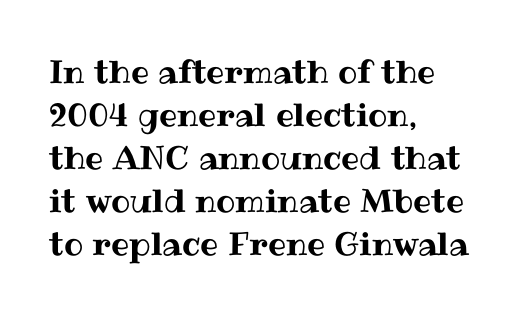
Q: Is the text italic (slanted)? A: No, it is upright.
Q: Is the text underlined? A: No.
Q: How is the paragraph aligned? A: Left-aligned.
Q: Is the spacing between letters normal or unusually wide? A: Normal.
Q: Is the spacing between lines tight, normal or loose? A: Normal.
Q: Width (condensed, normal, or wide)? A: Normal.
Q: Stroke contrast? A: Medium.
Q: x-height? A: Medium.
Q: Monospaced? A: No.
